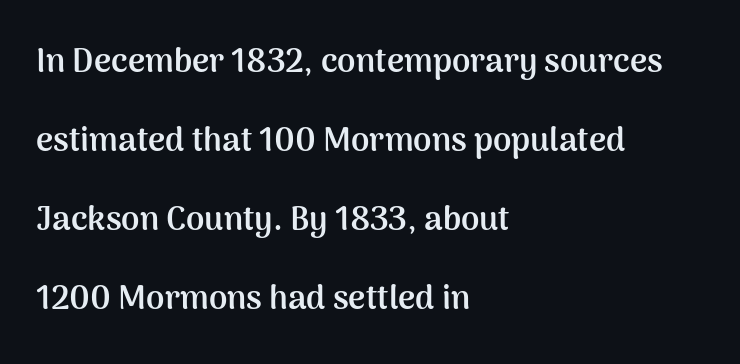
{"serif": "no", "italic": "no", "bold": "yes", "weight": "semibold", "width": "normal", "stroke_contrast": "medium", "x_height": "medium", "monospaced": "no", "underline": "no", "align": "left", "line_spacing": "loose", "line_spacing_ratio": 2.39, "letter_spacing": "normal", "letter_spacing_em": 0.0, "glyph_px": 33}
